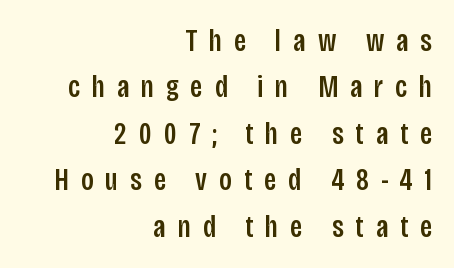
Rows of type keep a routine distance in the vertical direction. Here the designer chose a conventional face with non-uniform glyph widths. Does extra space separate the letters? Yes, quite a lot of it. The letters carry no serifs — their stems end cleanly without finishing strokes. Designer's note — italics off, roman on.
